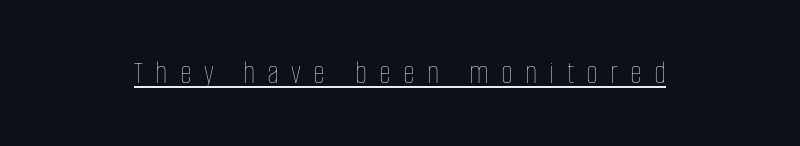
Q: Is the text bold? A: No.
Q: Is the text italic (slanted)? A: No, it is upright.
Q: Is the text underlined? A: Yes.
Q: Is the spacing between letters normal or unusually wide? A: Unusually wide.
Q: Width (condensed, normal, or wide)? A: Condensed.
Q: Stroke contrast? A: Low.
Q: x-height? A: Large.
Q: Monospaced? A: No.
